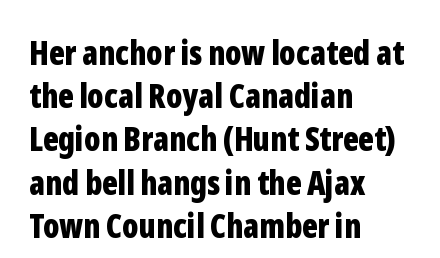
{"serif": "no", "italic": "no", "bold": "yes", "weight": "bold", "width": "condensed", "stroke_contrast": "low", "x_height": "medium", "monospaced": "no", "underline": "no", "align": "left", "line_spacing": "normal", "line_spacing_ratio": 1.31, "letter_spacing": "normal", "letter_spacing_em": 0.0, "glyph_px": 33}
